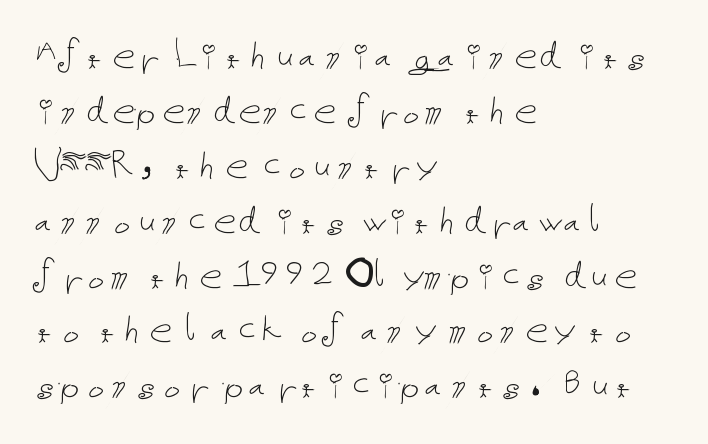
The image shows 45 px thin type, upright; set left-aligned, line spacing 1.22x, normal letter spacing, not underlined; low stroke contrast and a medium x-height.
